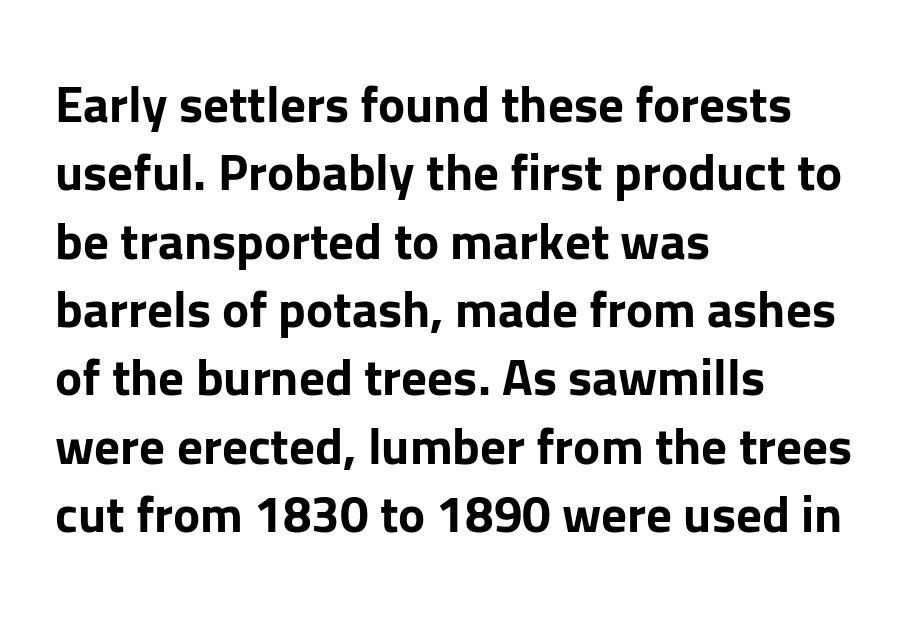
The image shows 51 px bold sans-serif type, upright; set left-aligned, normal line spacing (1.34x), normal letter spacing, not underlined; low stroke contrast and a medium x-height.
